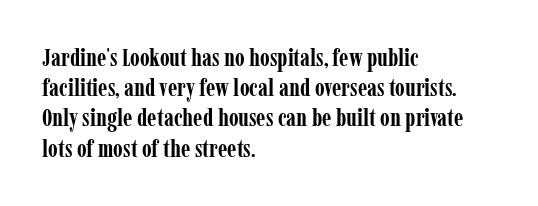
The image shows 25 px bold type, upright; set left-aligned, line spacing 1.21x, normal letter spacing, not underlined.
